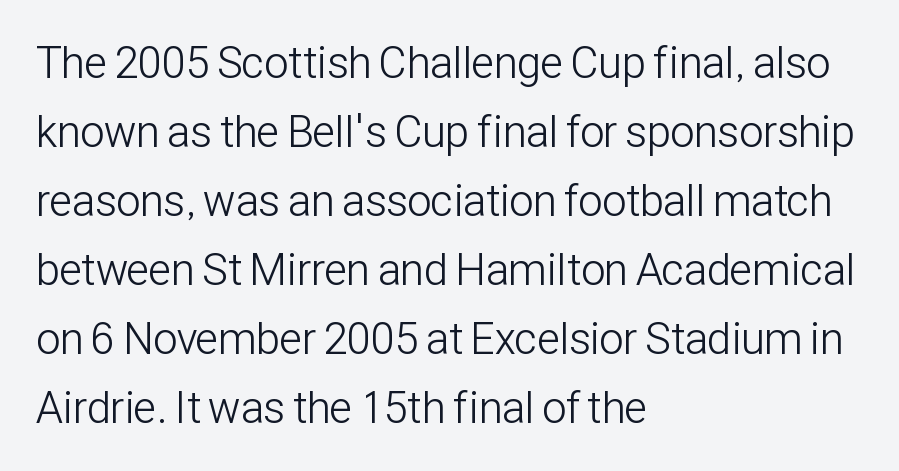
{"serif": "no", "italic": "no", "bold": "no", "weight": "light", "width": "condensed", "stroke_contrast": "low", "x_height": "medium", "monospaced": "no", "underline": "no", "align": "left", "line_spacing": "normal", "line_spacing_ratio": 1.57, "letter_spacing": "normal", "letter_spacing_em": 0.0, "glyph_px": 44}
